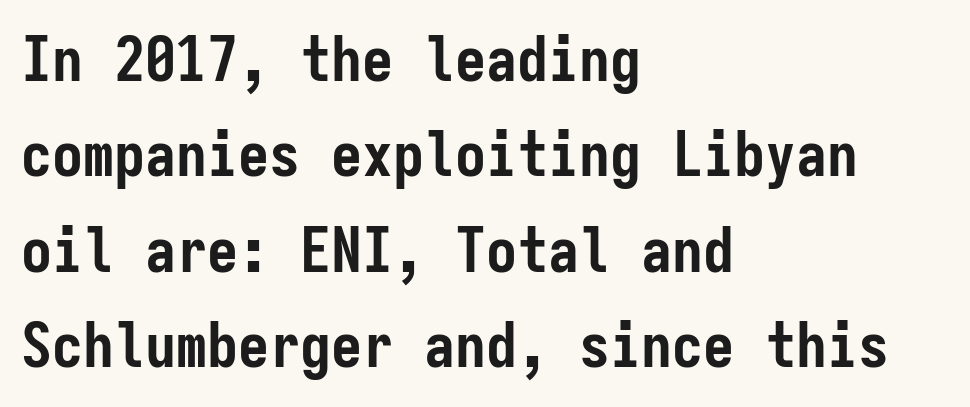
A student would call this left alignment; a typographer would say flush left, rag right. The sample has been set heavy, in full bold. Grotesque or geometric, the face here clearly has no serifs. Does extra space separate the letters? No, they use regular spacing.
